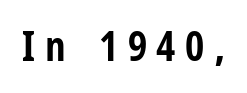
The image shows 41 px bold, condensed sans-serif type, upright; set unusually wide letter spacing (+0.23 em), not underlined; low stroke contrast and a medium x-height.
